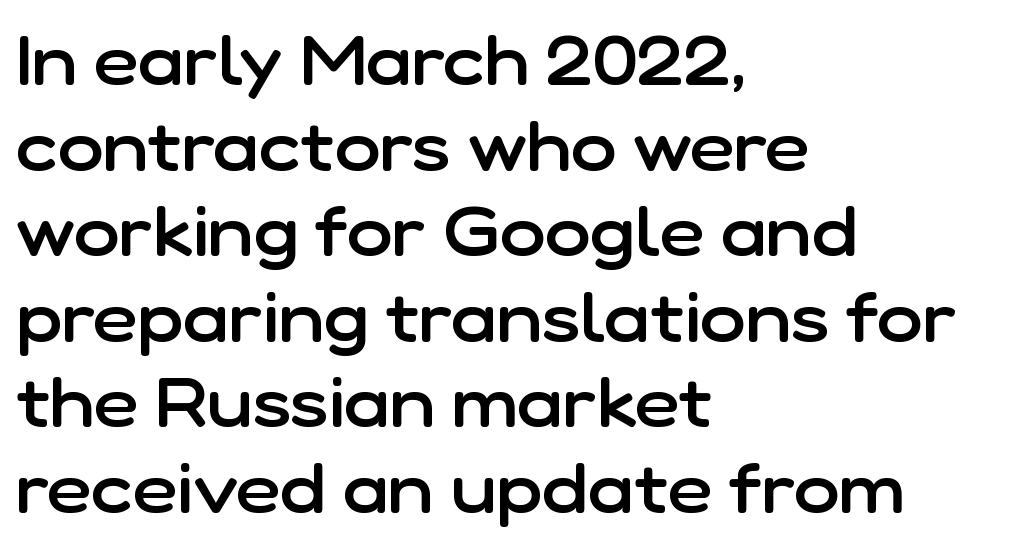
Check under the words: just untouched page. Unlike italic type, these characters show no tilt at all. The designer went with a sans here, leaving each stem footless. Is the block centered? No — it sits flush against the left margin. Stems and bowls a touch heavier than normal — semibold.
